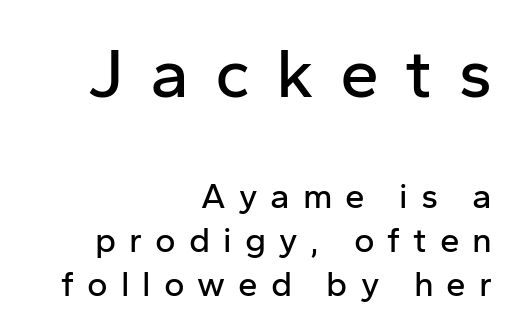
Q: Is the text italic (slanted)? A: No, it is upright.
Q: Is the typeface a serif or a sans-serif typeface? A: Sans-serif.
Q: Is the text underlined? A: No.
Q: How is the paragraph aligned? A: Right-aligned.
Q: Is the spacing between letters normal or unusually wide? A: Unusually wide.
Q: Is the spacing between lines tight, normal or loose? A: Normal.
Q: Which block of text is set in a larger size, the first (top) or the second (bottom)? A: The first (top) one.
Q: Width (condensed, normal, or wide)? A: Normal.
Q: Stroke contrast? A: Low.
Q: x-height? A: Medium.
Q: Monospaced? A: No.
